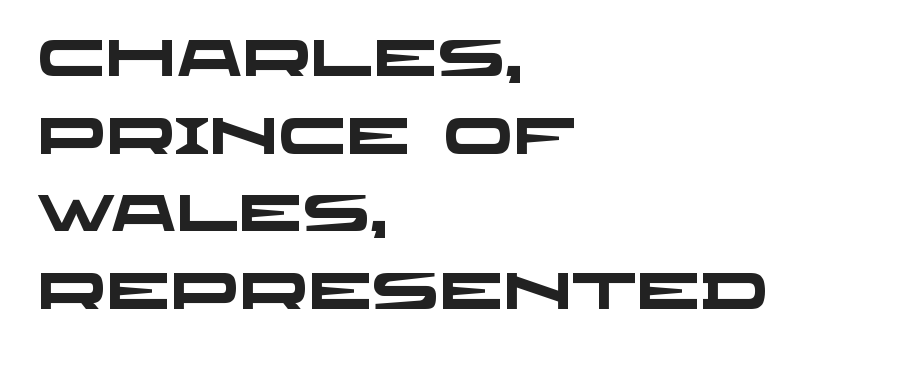
The image shows 51 px heavy, wide sans-serif type; set left-aligned, normal line spacing (1.52x), normal letter spacing, not underlined; low stroke contrast and a large x-height.
